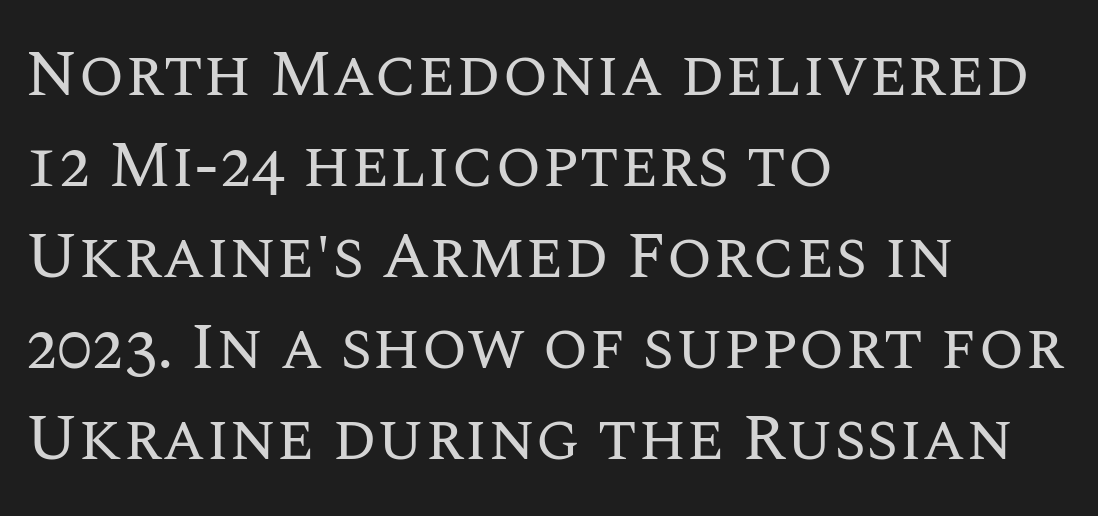
{"italic": "no", "bold": "no", "weight": "regular", "width": "normal", "stroke_contrast": "medium", "x_height": "large", "monospaced": "no", "underline": "no", "align": "left", "line_spacing": "normal", "line_spacing_ratio": 1.38, "letter_spacing": "normal", "letter_spacing_em": 0.0, "glyph_px": 66}
